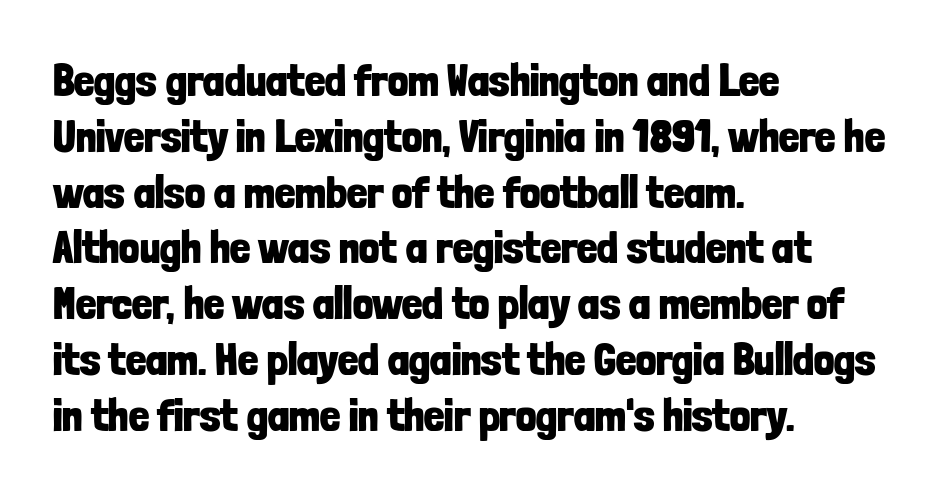
Q: Is the text bold? A: Yes.
Q: Is the text italic (slanted)? A: No, it is upright.
Q: Is the typeface a serif or a sans-serif typeface? A: Sans-serif.
Q: Is the text underlined? A: No.
Q: How is the paragraph aligned? A: Left-aligned.
Q: Is the spacing between letters normal or unusually wide? A: Normal.
Q: Width (condensed, normal, or wide)? A: Condensed.
Q: Stroke contrast? A: Low.
Q: x-height? A: Medium.
Q: Monospaced? A: No.
